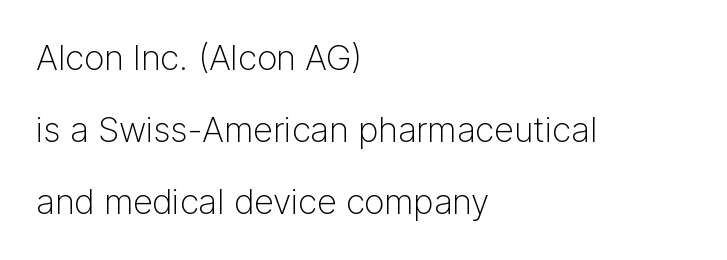
{"serif": "no", "italic": "no", "bold": "no", "weight": "light", "width": "normal", "stroke_contrast": "low", "x_height": "medium", "monospaced": "no", "underline": "no", "align": "left", "line_spacing": "loose", "line_spacing_ratio": 2.06, "letter_spacing": "normal", "letter_spacing_em": 0.0, "glyph_px": 35}
